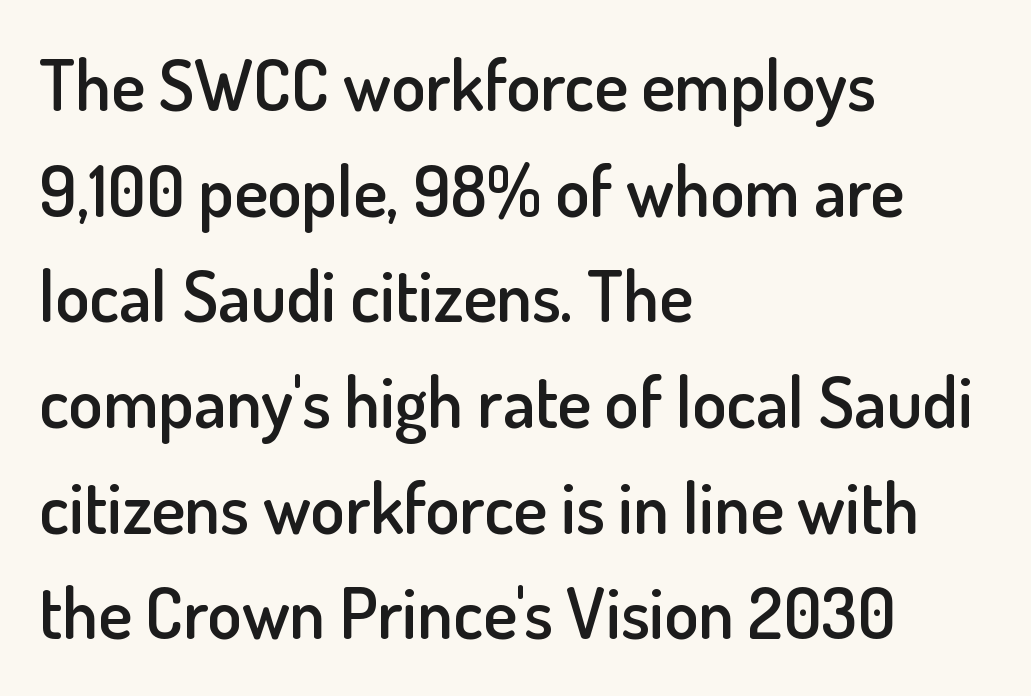
Q: Is the text bold? A: Semi-bold.
Q: Is the text italic (slanted)? A: No, it is upright.
Q: Is the typeface a serif or a sans-serif typeface? A: Sans-serif.
Q: Is the text underlined? A: No.
Q: How is the paragraph aligned? A: Left-aligned.
Q: Is the spacing between letters normal or unusually wide? A: Normal.
Q: Is the spacing between lines tight, normal or loose? A: Normal.
Q: Width (condensed, normal, or wide)? A: Normal.
Q: Stroke contrast? A: Low.
Q: x-height? A: Small.
Q: Monospaced? A: No.
